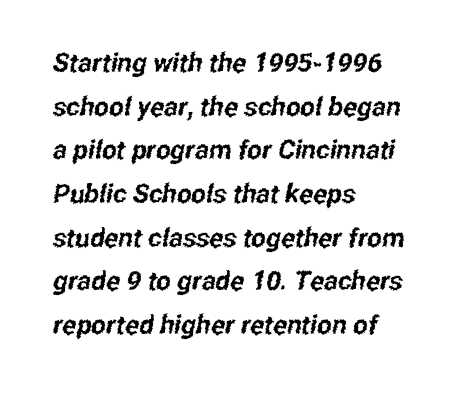
Q: Is the text underlined? A: No.
Q: How is the paragraph aligned? A: Left-aligned.
Q: Is the spacing between letters normal or unusually wide? A: Normal.
Q: Is the spacing between lines tight, normal or loose? A: Normal.
